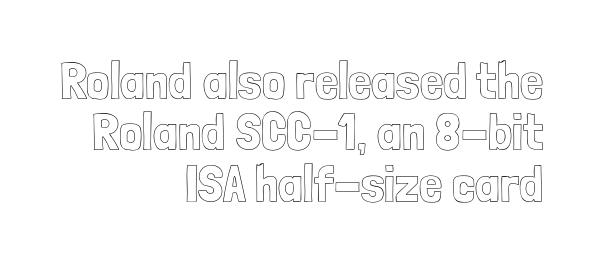
The image shows 52 px condensed type, upright; set right-aligned, tight line spacing (0.99x), normal letter spacing, not underlined; a medium x-height.
